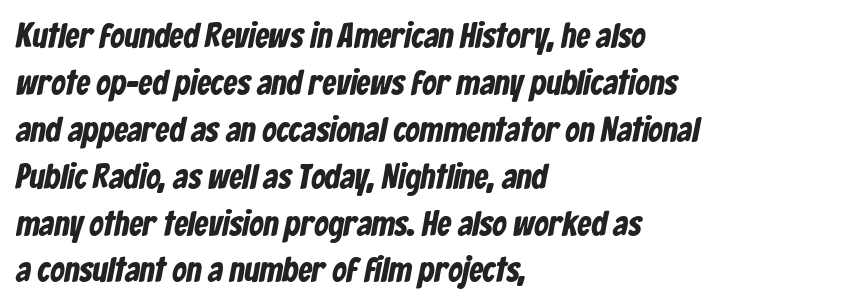
{"serif": "no", "width": "condensed", "stroke_contrast": "low", "x_height": "medium", "monospaced": "no", "underline": "no", "align": "left", "line_spacing": "normal", "line_spacing_ratio": 1.34, "letter_spacing": "normal", "letter_spacing_em": 0.0, "glyph_px": 35}
